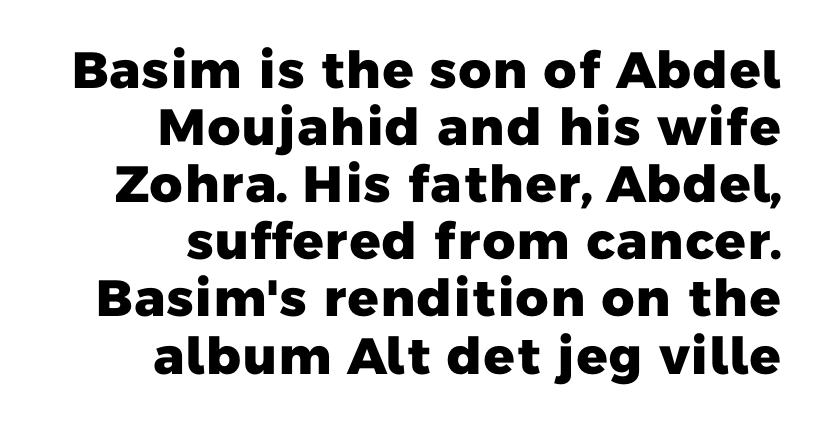
{"serif": "no", "bold": "yes", "weight": "heavy", "width": "normal", "stroke_contrast": "low", "x_height": "medium", "monospaced": "no", "underline": "no", "align": "right", "line_spacing": "tight", "line_spacing_ratio": 1.12, "letter_spacing": "normal", "letter_spacing_em": 0.0, "glyph_px": 51}
